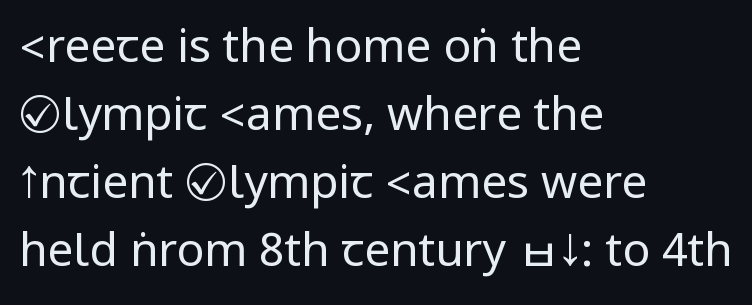
The image shows 46 px regular-weight, condensed sans-serif type, upright; set left-aligned, normal line spacing (1.48x), normal letter spacing, not underlined; low stroke contrast.
